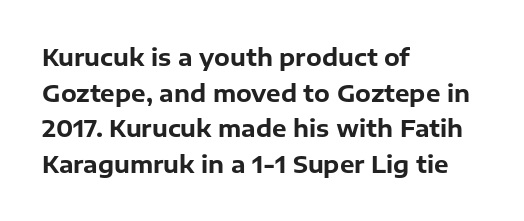
{"italic": "no", "bold": "yes", "underline": "no", "align": "left", "line_spacing": "normal", "line_spacing_ratio": 1.55, "letter_spacing": "normal", "letter_spacing_em": 0.0, "glyph_px": 23}
